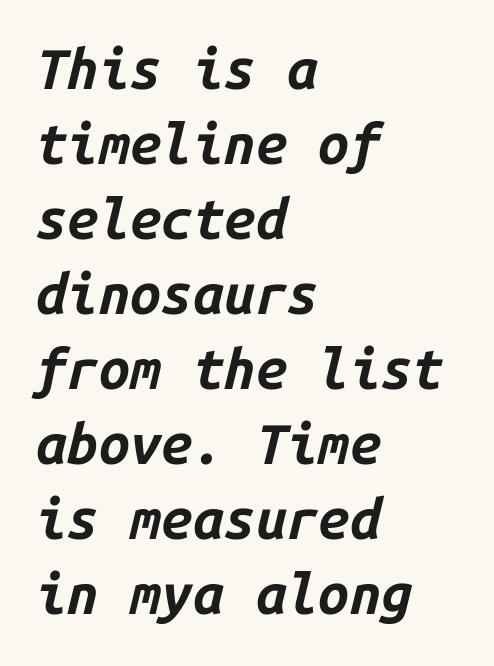
Whoever set this chose a conventional vertical rhythm. Slant detected: the letters are inclined. If you drew a ruler down the left edge, every line would touch it. Decoration check: the copy has no underline. Inter-character spacing is left at the font's built-in metrics. These words are printed bold, with thick strokes throughout.
